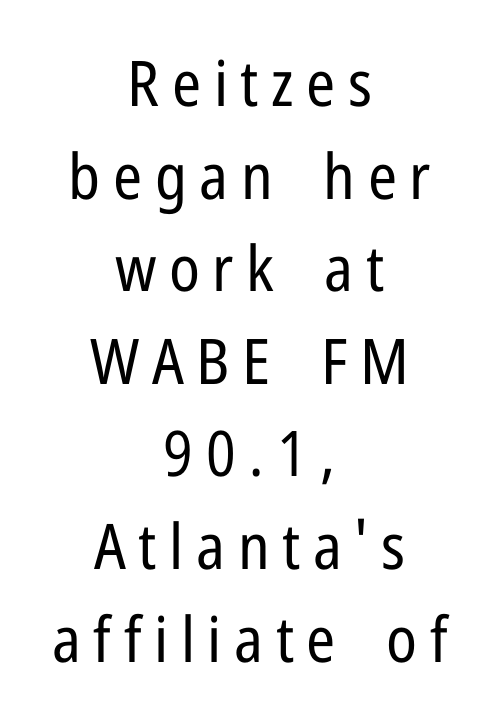
{"serif": "no", "italic": "no", "bold": "no", "weight": "regular", "width": "condensed", "stroke_contrast": "low", "x_height": "medium", "monospaced": "no", "underline": "no", "align": "center", "line_spacing": "normal", "line_spacing_ratio": 1.47, "letter_spacing": "wide", "letter_spacing_em": 0.2, "glyph_px": 63}
